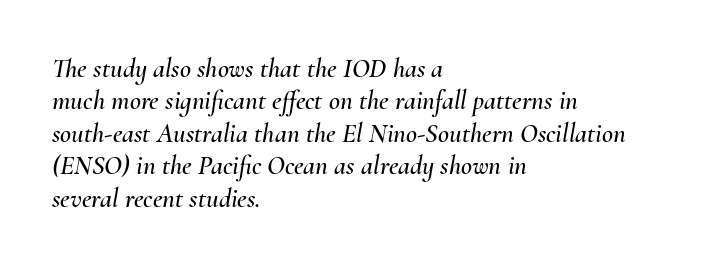
The image shows 27 px text type, italic (leaning right); set left-aligned, line spacing 1.2x, normal letter spacing, not underlined.
